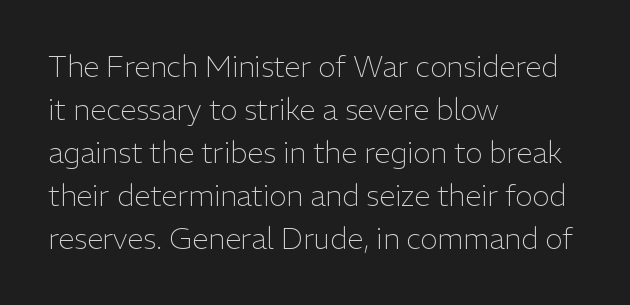
Observe the absence of serifs on each vertical stroke in this sample. Posture: straight, roman, zero tilt. Short and long lines alike share a common starting point at left. Letter spacing: default.
